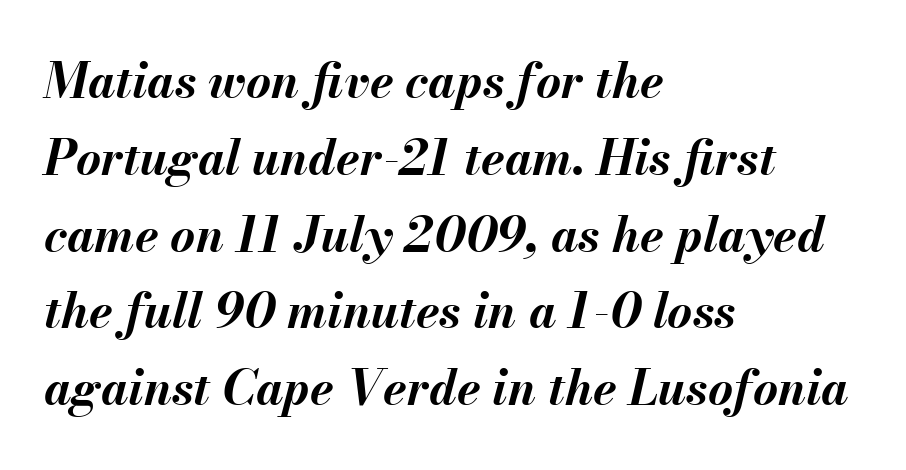
Q: Is the text bold? A: Yes.
Q: Is the text italic (slanted)? A: Yes, it leans right by about 13 degrees.
Q: Is the text underlined? A: No.
Q: How is the paragraph aligned? A: Left-aligned.
Q: Is the spacing between letters normal or unusually wide? A: Normal.
Q: Is the spacing between lines tight, normal or loose? A: Normal.
Q: Width (condensed, normal, or wide)? A: Normal.
Q: Stroke contrast? A: Medium.
Q: x-height? A: Small.
Q: Monospaced? A: No.
